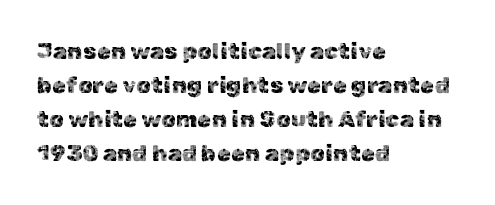
Clear beneath every line of the passage. Notice how descenders clear the ascenders below comfortably — that's standard leading. In terms of letterspacing, this is plain default setting. The lettering stays uniformly vertical, giving the passage a roman look. The lines in this sample share a left origin and differ only in where they stop.
